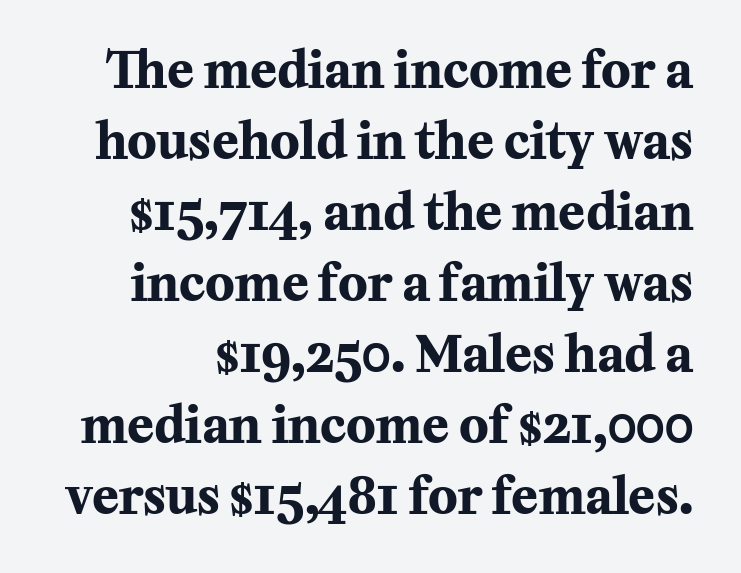
{"serif": "yes", "italic": "no", "bold": "yes", "weight": "bold", "width": "normal", "stroke_contrast": "medium", "x_height": "medium", "monospaced": "no", "underline": "no", "line_spacing": "normal", "line_spacing_ratio": 1.45, "letter_spacing": "normal", "letter_spacing_em": 0.0, "glyph_px": 49}
